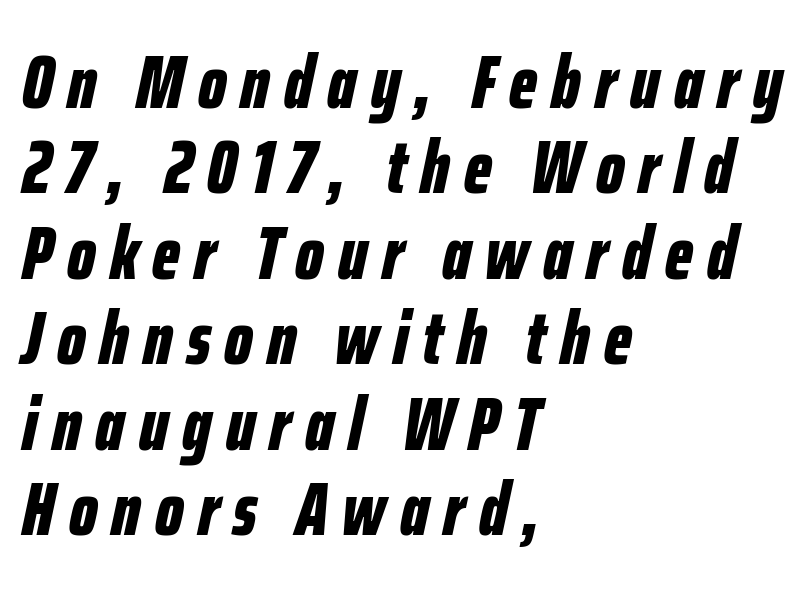
The image shows 75 px bold, condensed type, italic (leaning right); set left-aligned, tight line spacing (1.14x), not underlined; low stroke contrast and a medium x-height.
